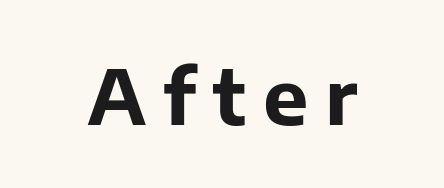
The image shows 76 px bold sans-serif type, upright; set unusually wide letter spacing (+0.22 em), not underlined; low stroke contrast and a medium x-height.
